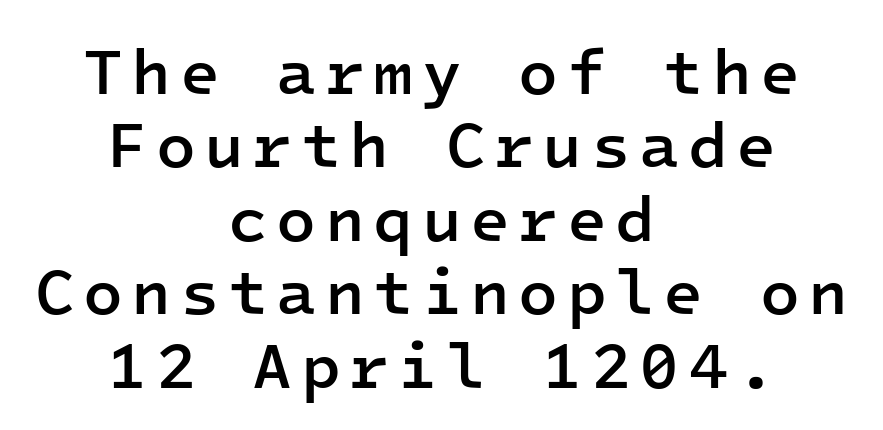
Q: Is the text bold? A: Semi-bold.
Q: Is the text italic (slanted)? A: No, it is upright.
Q: Is the typeface a serif or a sans-serif typeface? A: Sans-serif.
Q: Is the text underlined? A: No.
Q: How is the paragraph aligned? A: Centered.
Q: Is the spacing between lines tight, normal or loose? A: Tight.
Q: Width (condensed, normal, or wide)? A: Normal.
Q: Stroke contrast? A: Low.
Q: x-height? A: Medium.
Q: Monospaced? A: Yes.
